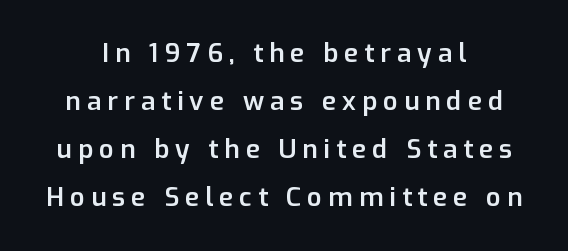
What stands out about the letter spacing? Its width — letters are far apart. The type sits square on the baseline with zero lean. The compositor balanced each line on the midline. The words here are not underlined. Every letter is mildly thick-stroked: semibold rather than bold.
